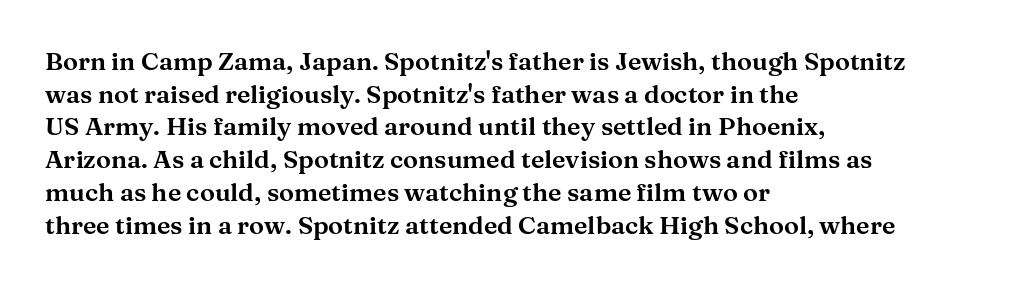
Q: Is the text italic (slanted)? A: No, it is upright.
Q: Is the text underlined? A: No.
Q: How is the paragraph aligned? A: Left-aligned.
Q: Is the spacing between letters normal or unusually wide? A: Normal.
Q: Is the spacing between lines tight, normal or loose? A: Normal.
